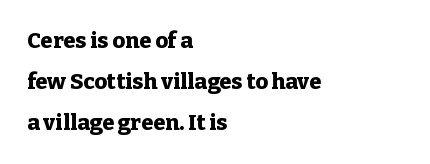
The image shows 22 px bold type, upright; set left-aligned, line spacing 1.87x, normal letter spacing, not underlined.
